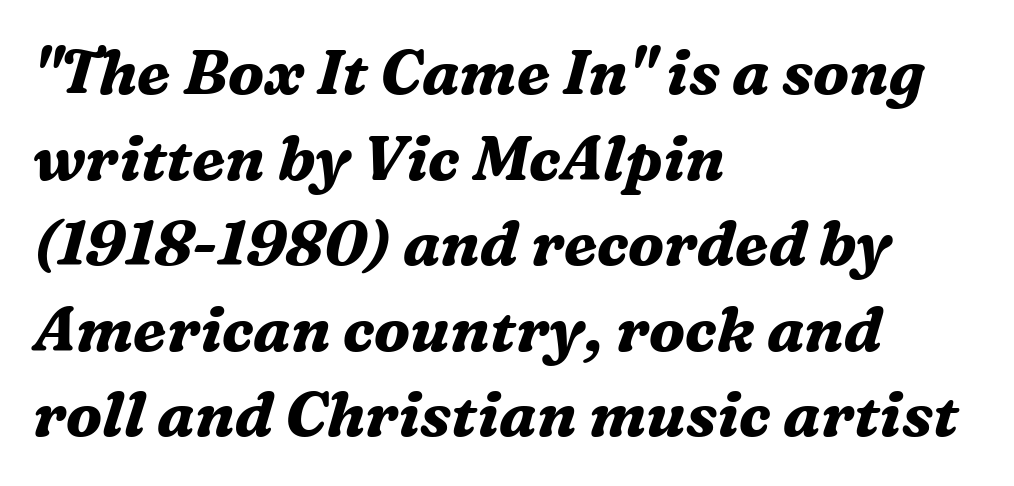
The image shows 62 px bold serif type, italic (leaning right); set left-aligned, normal line spacing (1.38x), normal letter spacing, not underlined; medium stroke contrast and a medium x-height.
